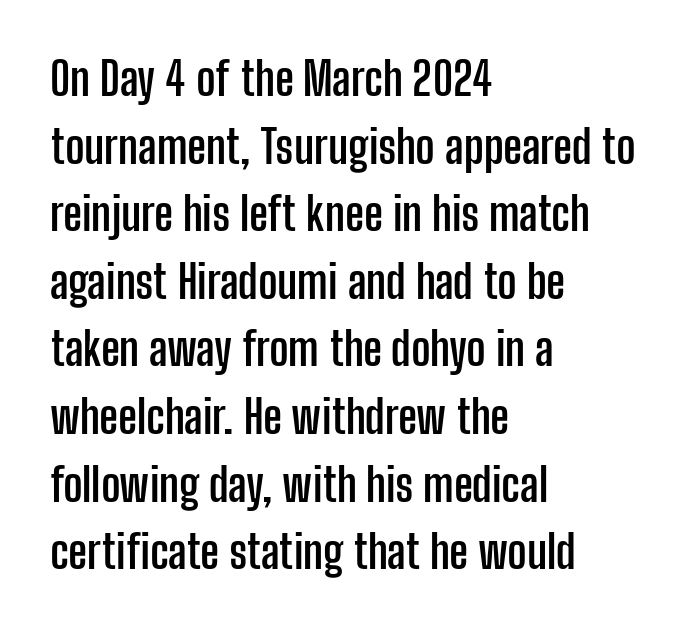
Q: Is the text bold? A: Yes.
Q: Is the text italic (slanted)? A: No, it is upright.
Q: Is the typeface a serif or a sans-serif typeface? A: Sans-serif.
Q: Is the text underlined? A: No.
Q: How is the paragraph aligned? A: Left-aligned.
Q: Is the spacing between letters normal or unusually wide? A: Normal.
Q: Is the spacing between lines tight, normal or loose? A: Normal.
Q: Width (condensed, normal, or wide)? A: Condensed.
Q: Stroke contrast? A: Low.
Q: x-height? A: Medium.
Q: Monospaced? A: No.
